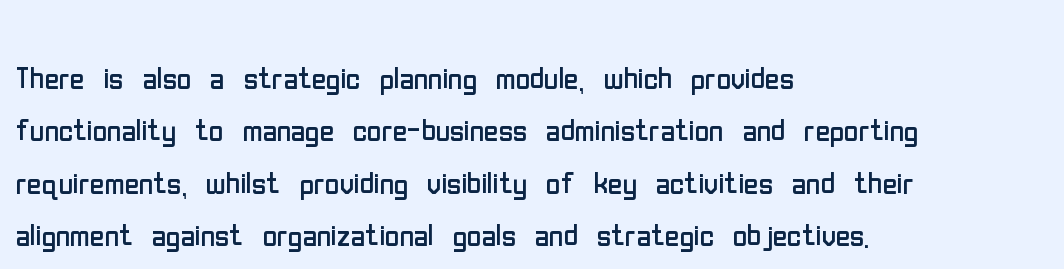
The image shows 39 px regular-weight, condensed sans-serif type, upright; set left-aligned, normal line spacing (1.34x), normal letter spacing, not underlined; low stroke contrast and a medium x-height.
